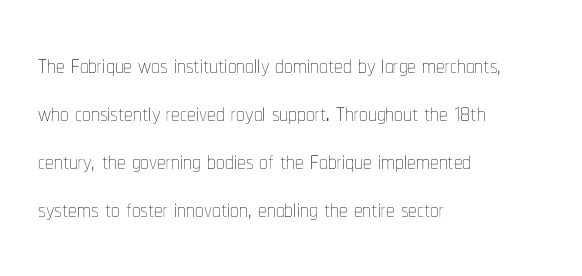
Q: Is the text bold? A: No.
Q: Is the text italic (slanted)? A: No, it is upright.
Q: Is the text underlined? A: No.
Q: How is the paragraph aligned? A: Left-aligned.
Q: Is the spacing between letters normal or unusually wide? A: Normal.
Q: Is the spacing between lines tight, normal or loose? A: Normal.
Q: Width (condensed, normal, or wide)? A: Condensed.
Q: Stroke contrast? A: Low.
Q: x-height? A: Medium.
Q: Monospaced? A: No.
